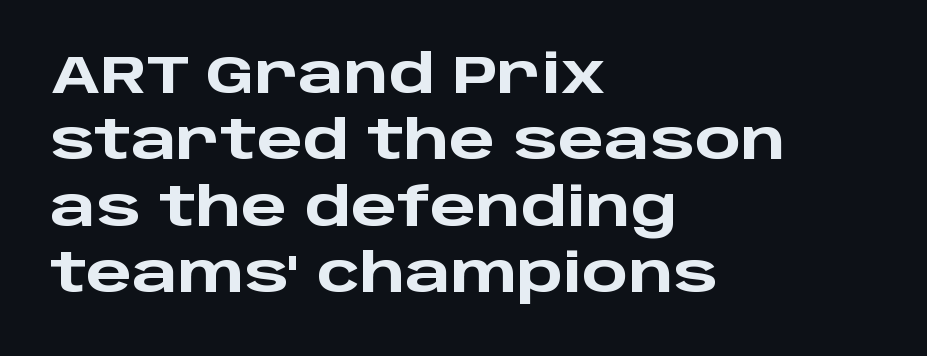
The image shows 54 px heavy, wide sans-serif type, upright; set left-aligned, line spacing 1.23x, normal letter spacing, not underlined; low stroke contrast and a large x-height.
